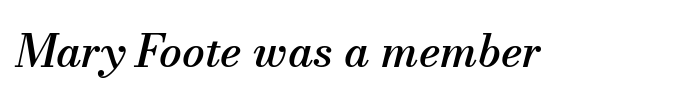
{"serif": "yes", "italic": "yes", "lean": "right", "slant_degrees": 13, "width": "normal", "stroke_contrast": "medium", "x_height": "small", "monospaced": "no", "underline": "no", "letter_spacing": "normal", "letter_spacing_em": 0.0, "glyph_px": 45}
